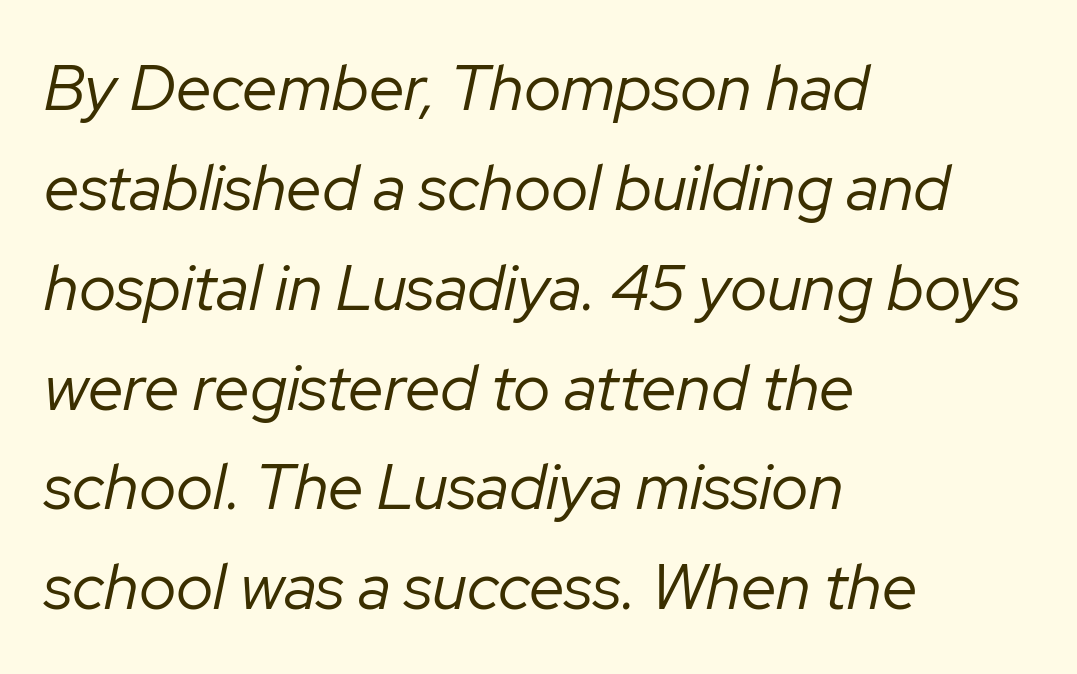
The image shows 64 px regular-weight type, italic (leaning right); set left-aligned, normal line spacing (1.56x), normal letter spacing, not underlined; low stroke contrast and a medium x-height.
